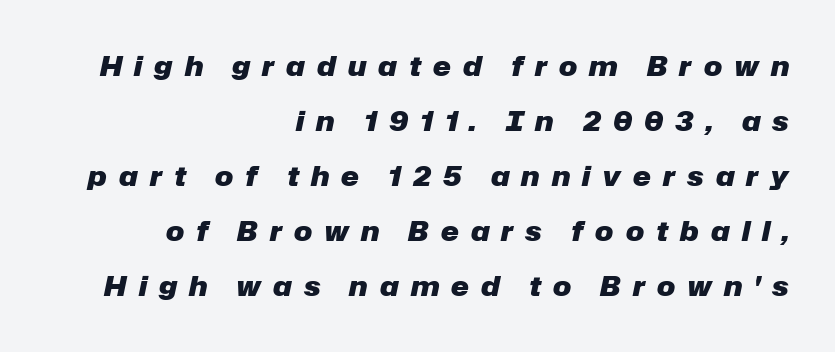
The image shows 27 px bold type, italic (leaning right); set right-aligned, loose line spacing (2.04x), unusually wide letter spacing (+0.45 em), not underlined.
